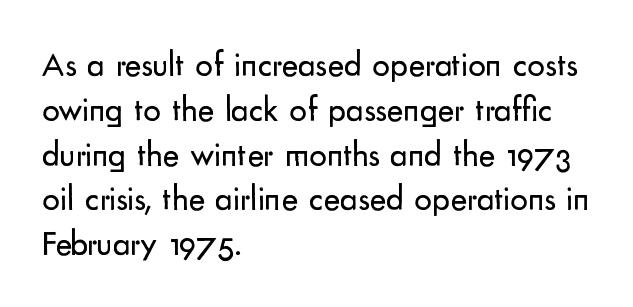
This block has exactly the height ordinary leading produces. Letters rest on an invisible, unmarked baseline. Letterform terminals end flat and unadorned throughout the passage. Nobody touched the tracking dial on this one. Unbolded letterforms with no extra heft. All the whitespace from short lines collects on the right.
